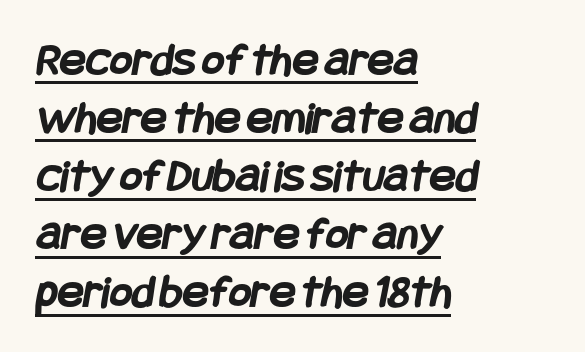
The image shows 48 px semibold, condensed sans-serif type; set left-aligned, line spacing 1.21x, normal letter spacing, underlined; low stroke contrast and a large x-height.
